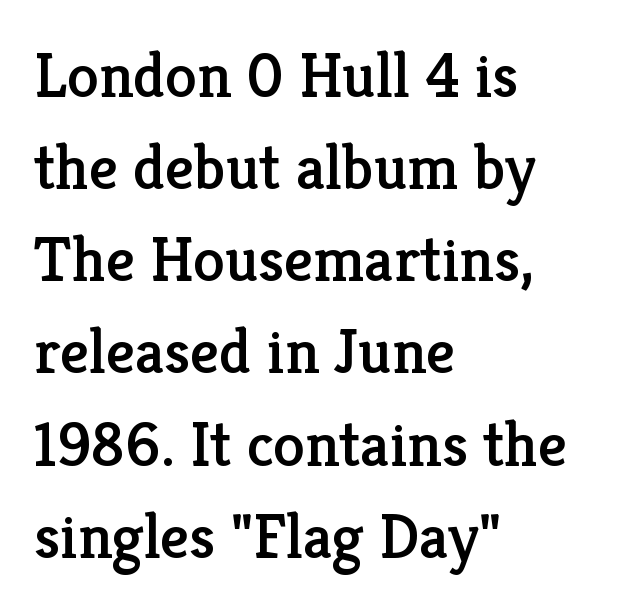
The line-height multiplier appears to be the usual default. Note the varied advance widths — an 'i' is clearly narrower than an 'm'. Clear beneath every line of the passage. In terms of letterspacing, this is plain default setting. This rendering uses left alignment, leaving the right contour irregular.
